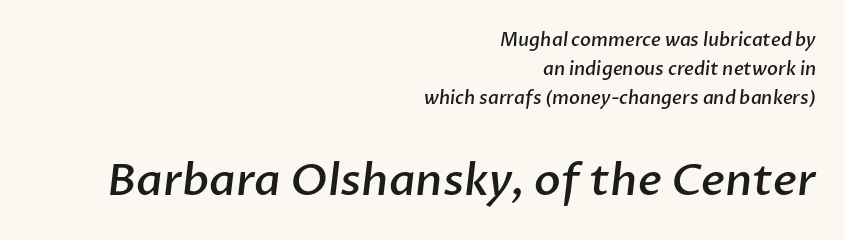
{"serif": "no", "bold": "semi", "weight": "semibold", "width": "normal", "stroke_contrast": "low", "x_height": "medium", "monospaced": "no", "underline": "no", "align": "right", "line_spacing": "normal", "line_spacing_ratio": 1.62, "letter_spacing": "normal", "letter_spacing_em": 0.0, "larger_block": "second", "size_ratio": 2.44, "glyph_px": 44}
